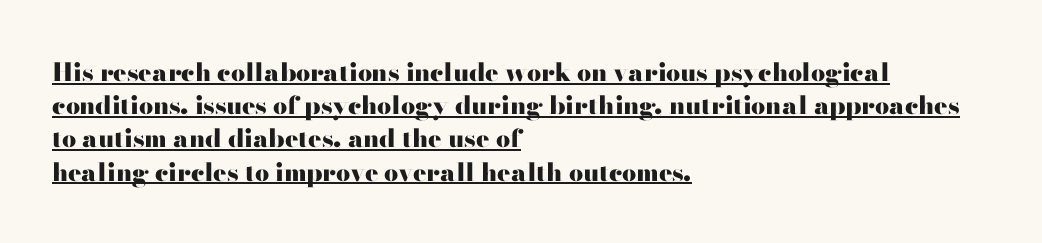
{"italic": "no", "bold": "yes", "underline": "yes", "align": "left", "line_spacing": "normal", "line_spacing_ratio": 1.33, "letter_spacing": "normal", "letter_spacing_em": 0.0, "glyph_px": 25}
